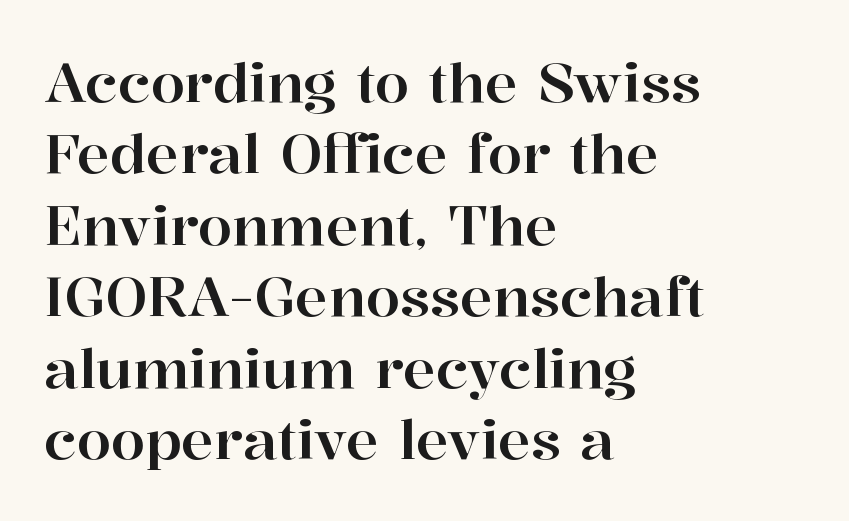
Q: Is the text italic (slanted)? A: No, it is upright.
Q: Is the typeface a serif or a sans-serif typeface? A: Serif.
Q: Is the text underlined? A: No.
Q: How is the paragraph aligned? A: Left-aligned.
Q: Is the spacing between letters normal or unusually wide? A: Normal.
Q: Is the spacing between lines tight, normal or loose? A: Normal.
Q: Width (condensed, normal, or wide)? A: Normal.
Q: Stroke contrast? A: High.
Q: x-height? A: Medium.
Q: Monospaced? A: No.
